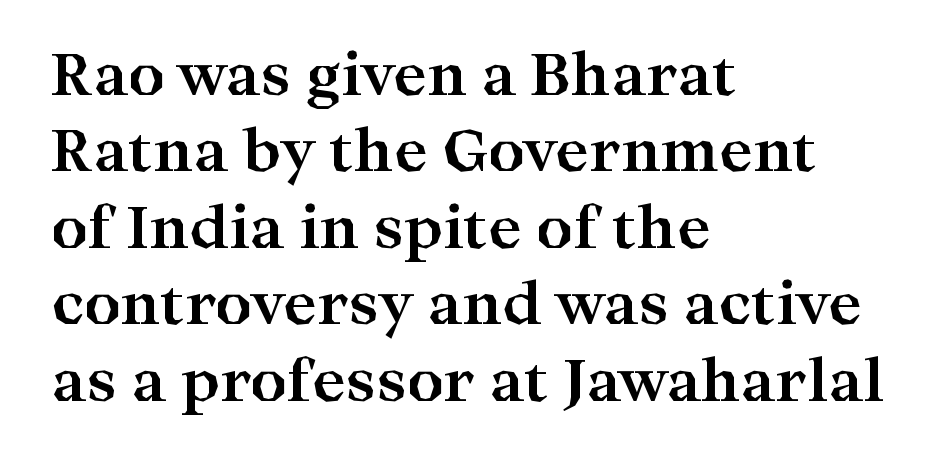
Check under the words: just untouched page. Typographically, this falls in the serif category. Baseline-to-baseline distance is the conventional proportion of letter height. Spacing between characters is what you'd get straight out of the box. These lines were composed using upright roman letters.
